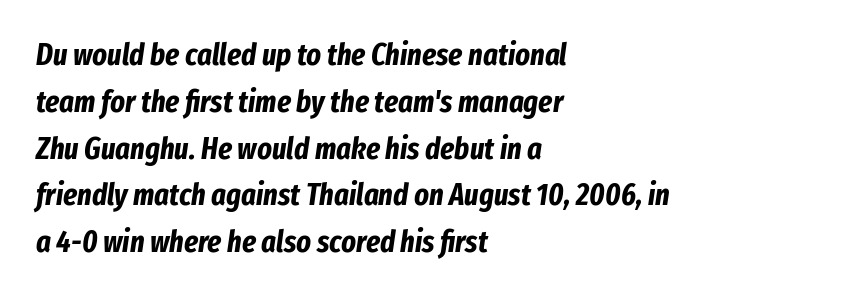
Note the varied advance widths — an 'i' is clearly narrower than an 'm'. The area under the type is left untouched. Caption: multi-line text, flush left, ragged right. Heavy-handed strokes throughout: this text is bold. These lines sit exactly where default settings would place them. The rendering applies a slant to the glyphs.
